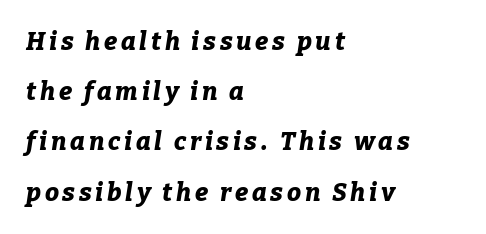
{"italic": "yes", "lean": "right", "slant_degrees": 9, "bold": "yes", "underline": "no", "align": "left", "line_spacing": "loose", "line_spacing_ratio": 2.01, "glyph_px": 25}
